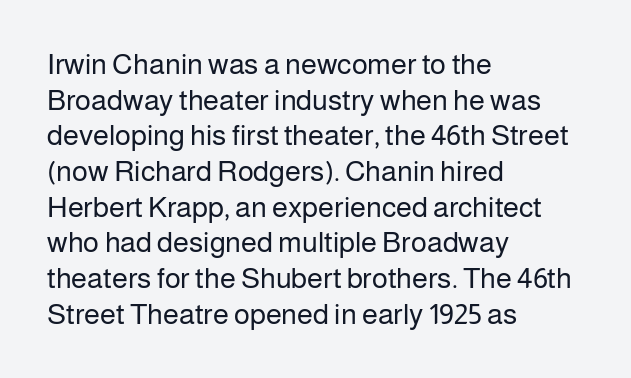
Think of a printed novel: that variable character pitch is what you see here. Compared with typical body copy, the letter spacing here is the same. Every row of glyphs begins at an identical x-position on the left. Check where the strokes stop: nothing finishes them off — pure sans. Vertical strokes here are truly vertical. Stems and bowls with no extra thickness — not bold.
